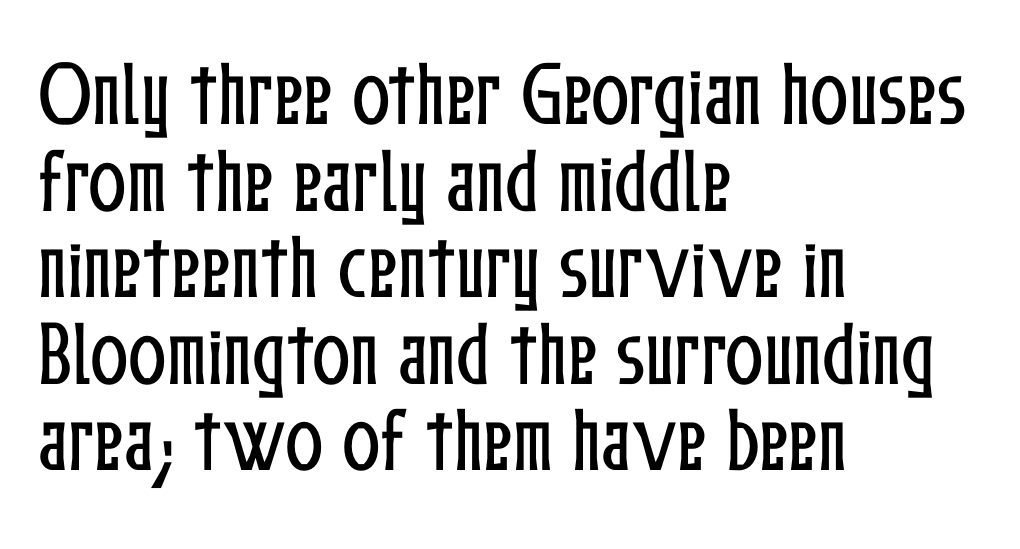
Q: Is the text italic (slanted)? A: No, it is upright.
Q: Is the text underlined? A: No.
Q: How is the paragraph aligned? A: Left-aligned.
Q: Is the spacing between letters normal or unusually wide? A: Normal.
Q: Width (condensed, normal, or wide)? A: Condensed.
Q: Stroke contrast? A: Low.
Q: x-height? A: Medium.
Q: Monospaced? A: No.
